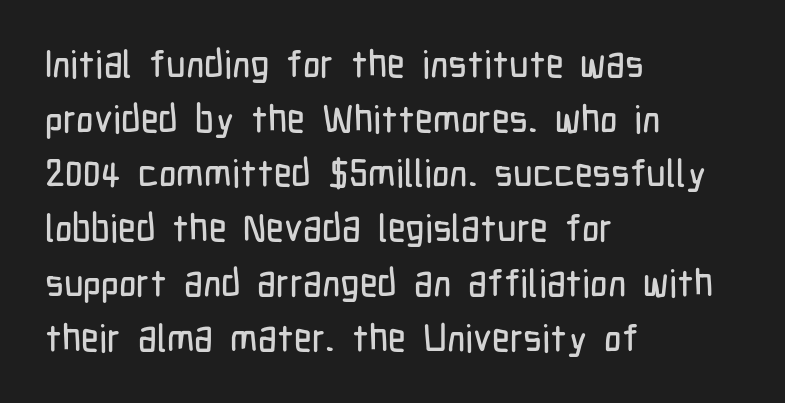
The space beneath each line is pristine and unruled. A typesetter would call this proportional, since set widths differ per character. The letterforms sit shoulder to shoulder at normal distance. Nope, no serifs anywhere on these letters. Students, observe: this is what conventionally led text looks like.
